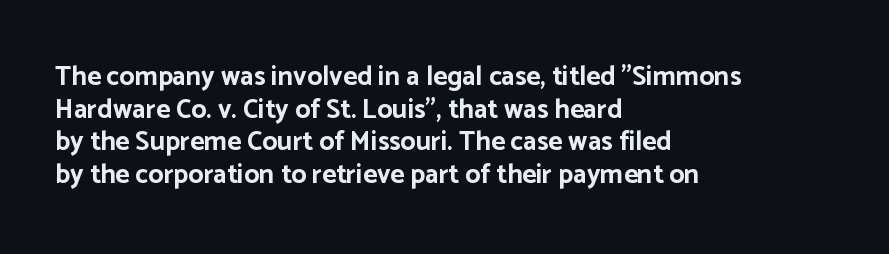
The glyphs are unaccompanied by any horizontal stroke below them. The passage shown is emphatically bold. The lettering holds an erect, upright posture throughout. Here the glyphs are tracked normally, forming tight word shapes.
